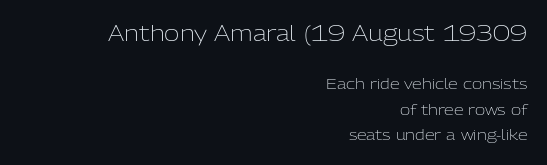
The glyphs are unaccompanied by any horizontal stroke below them. Teacher's note: observe the even right margin — that is flush-right alignment. These lines keep a tight, regular rhythm from letter to letter. Heft: none added — not bold. Do the letters lean? They stand straight. The first block has been scaled up relative to the second.
